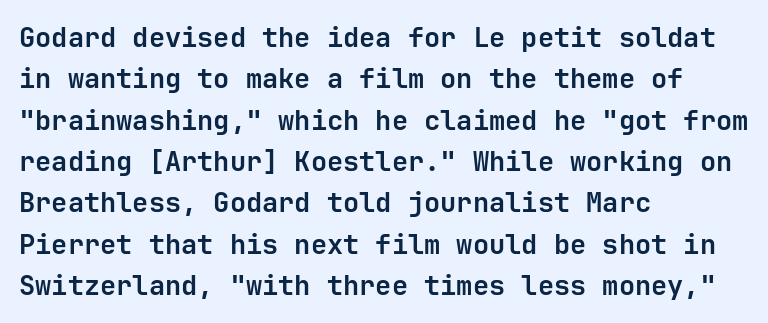
The image shows 27 px bold type, upright; set left-aligned, normal line spacing (1.53x), normal letter spacing, not underlined.
